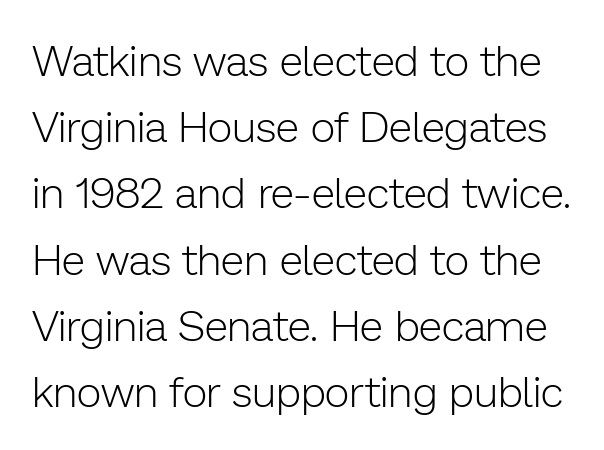
Q: Is the text bold? A: No.
Q: Is the text italic (slanted)? A: No, it is upright.
Q: Is the typeface a serif or a sans-serif typeface? A: Sans-serif.
Q: Is the text underlined? A: No.
Q: Is the spacing between letters normal or unusually wide? A: Normal.
Q: Is the spacing between lines tight, normal or loose? A: Normal.
Q: Width (condensed, normal, or wide)? A: Normal.
Q: Stroke contrast? A: Low.
Q: x-height? A: Medium.
Q: Monospaced? A: No.
